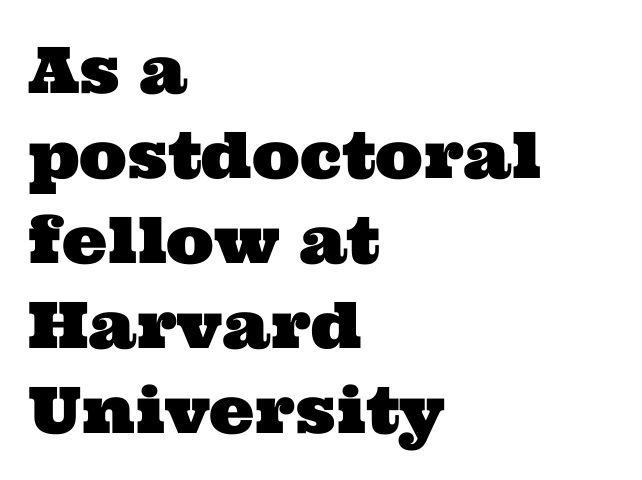
The face used here is proportionally spaced, like ordinary book or web type. The line texture is even and compact thanks to regular tracking. Type style note: has serifs. Regarding leading, the lines here are spaced in the standard way. Each line starts at the same left margin while the right side varies.
